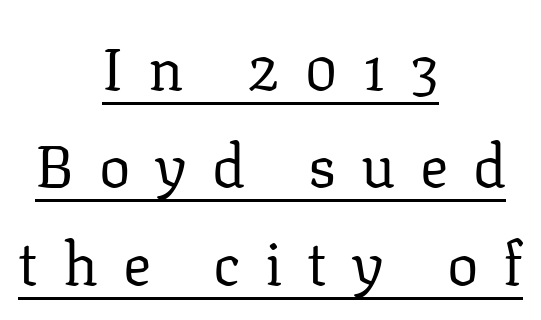
Q: Is the text bold? A: No.
Q: Is the text italic (slanted)? A: No, it is upright.
Q: Is the typeface a serif or a sans-serif typeface? A: Serif.
Q: Is the text underlined? A: Yes.
Q: How is the paragraph aligned? A: Centered.
Q: Is the spacing between letters normal or unusually wide? A: Unusually wide.
Q: Is the spacing between lines tight, normal or loose? A: Normal.
Q: Width (condensed, normal, or wide)? A: Normal.
Q: Stroke contrast? A: Low.
Q: x-height? A: Medium.
Q: Monospaced? A: No.
